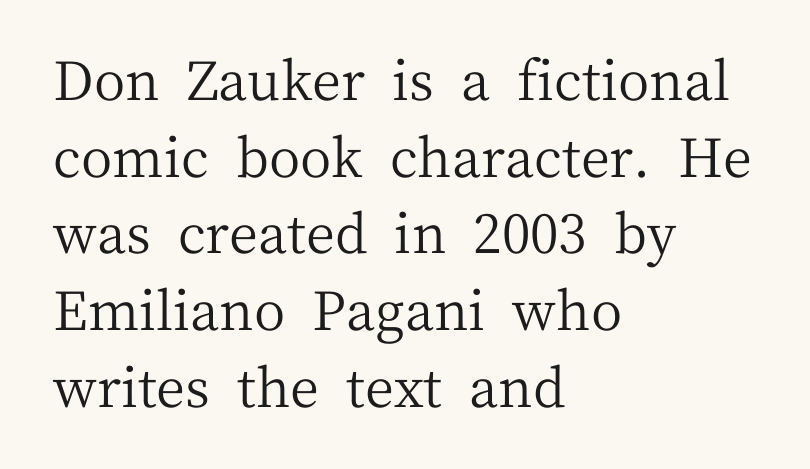
The image shows 54 px regular-weight serif type, upright; set left-aligned, normal line spacing (1.42x), normal letter spacing, not underlined; medium stroke contrast and a medium x-height.
